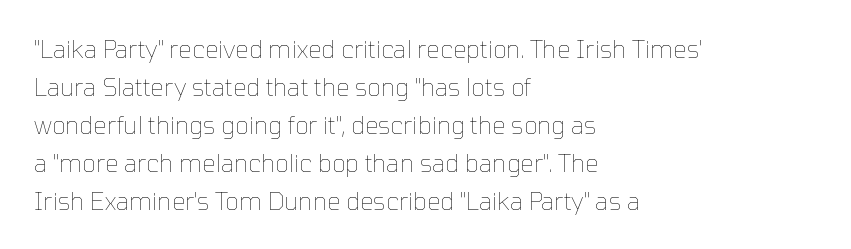
{"italic": "no", "bold": "no", "underline": "no", "align": "left", "line_spacing": "normal", "line_spacing_ratio": 1.58, "letter_spacing": "normal", "letter_spacing_em": 0.0, "glyph_px": 24}
